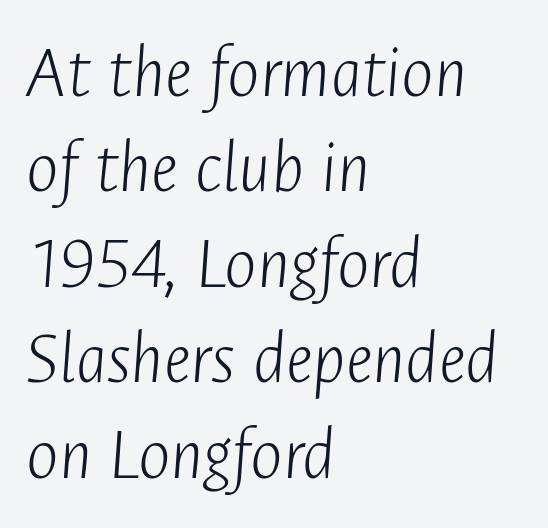
Q: Is the text bold? A: No.
Q: Is the text italic (slanted)? A: Yes, it leans right by about 4 degrees.
Q: Is the text underlined? A: No.
Q: How is the paragraph aligned? A: Left-aligned.
Q: Is the spacing between letters normal or unusually wide? A: Normal.
Q: Width (condensed, normal, or wide)? A: Condensed.
Q: Stroke contrast? A: Low.
Q: x-height? A: Medium.
Q: Monospaced? A: No.
